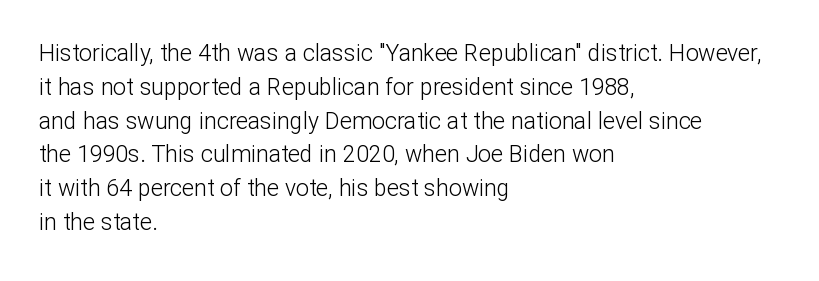
Q: Is the text bold? A: No.
Q: Is the text italic (slanted)? A: No, it is upright.
Q: Is the text underlined? A: No.
Q: How is the paragraph aligned? A: Left-aligned.
Q: Is the spacing between letters normal or unusually wide? A: Normal.
Q: Is the spacing between lines tight, normal or loose? A: Normal.
